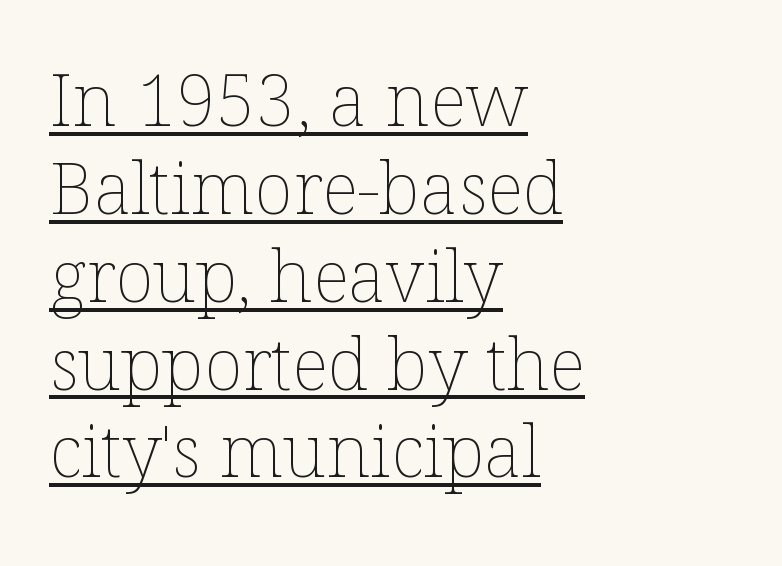
The image shows 72 px thin type, upright; set left-aligned, line spacing 1.22x, normal letter spacing, underlined; low stroke contrast and a medium x-height.
